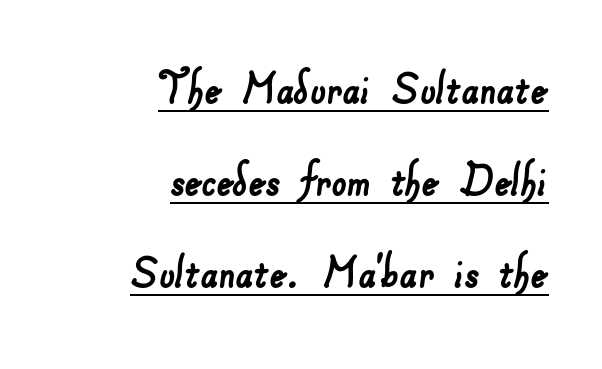
{"serif": "no", "width": "normal", "stroke_contrast": "low", "x_height": "small", "monospaced": "no", "underline": "yes", "align": "right", "line_spacing_ratio": 1.74, "letter_spacing": "normal", "letter_spacing_em": 0.0, "glyph_px": 53}
